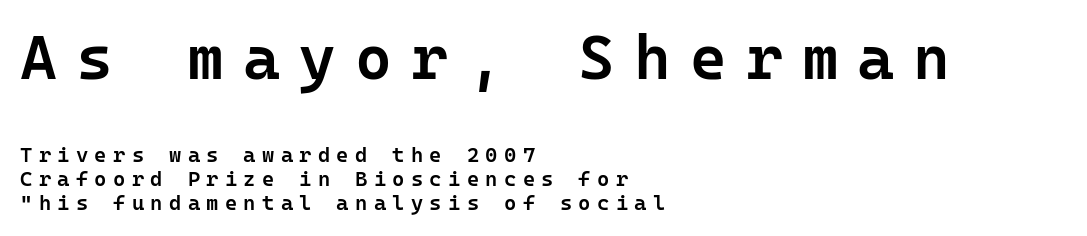
The image shows 63 px semibold sans-serif type, upright, monospaced; set left-aligned, tight line spacing (1.14x), unusually wide letter spacing (+0.3 em), not underlined; the first (top) block is 3.0x larger; low stroke contrast and a medium x-height.
